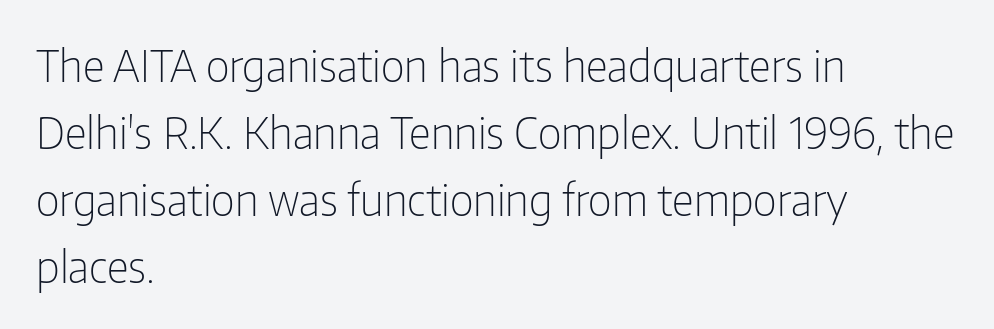
The image shows 44 px light, condensed sans-serif type, upright; set left-aligned, normal line spacing (1.52x), normal letter spacing, not underlined; low stroke contrast and a medium x-height.
